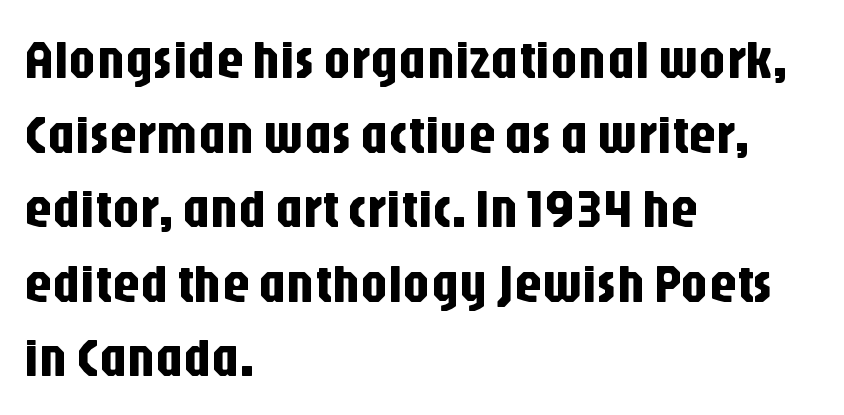
The image shows 54 px condensed sans-serif type, upright; set left-aligned, normal line spacing (1.38x), normal letter spacing, not underlined; low stroke contrast and a large x-height.
